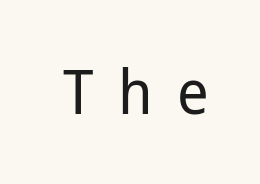
The string is rendered with underlining switched off. Character widths vary here, with narrow letters taking less room than wide ones. Is this a sans? Yes — the strokes have no serifs. Italic: no, the glyphs are upright roman. No chunkiness to these letters — they're not bold. The rendering inserts visible extra space after every character.
